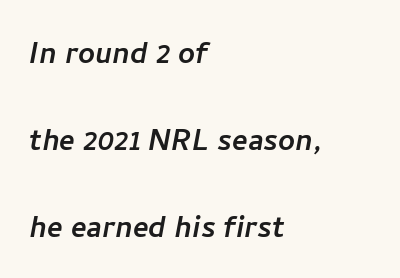
The image shows 37 px sans-serif type; set left-aligned, loose line spacing (2.35x), normal letter spacing, not underlined; low stroke contrast and a medium x-height.
